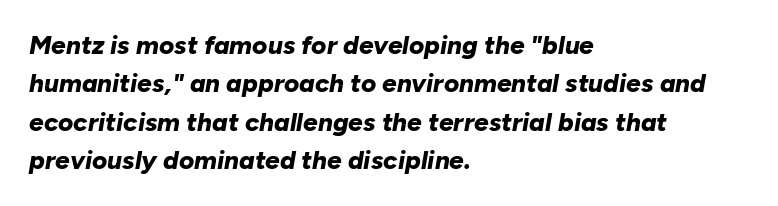
The letters sit at their default tracking, neither squeezed nor spread. Typeset ragged right — the left edge is the straight one. The font's italic variant was chosen for this text. Words float on clear page, feet unadorned. Interline gaps are of average width in this sample.
